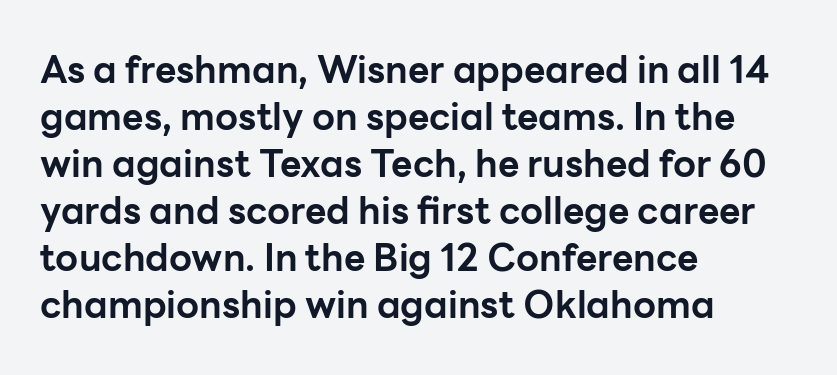
{"serif": "no", "italic": "no", "bold": "yes", "weight": "bold", "width": "normal", "stroke_contrast": "low", "x_height": "medium", "monospaced": "no", "underline": "no", "align": "left", "line_spacing": "normal", "line_spacing_ratio": 1.27, "letter_spacing": "normal", "letter_spacing_em": 0.0, "glyph_px": 37}
